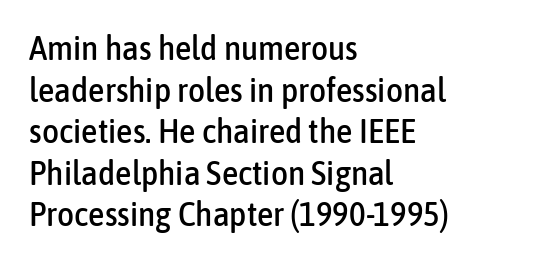
The image shows 33 px condensed sans-serif type, upright; set left-aligned, normal line spacing (1.26x), normal letter spacing, not underlined; low stroke contrast and a medium x-height.
